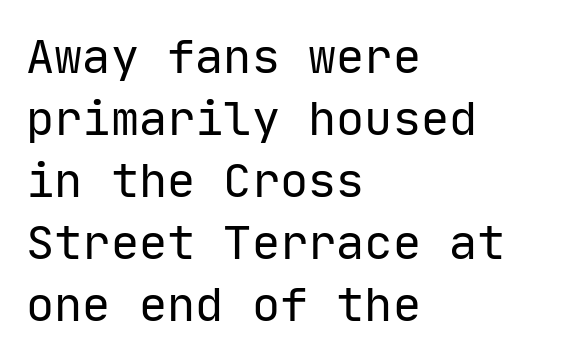
The image shows 47 px regular-weight sans-serif type, upright, monospaced; set left-aligned, normal line spacing (1.32x), normal letter spacing, not underlined; low stroke contrast and a medium x-height.
